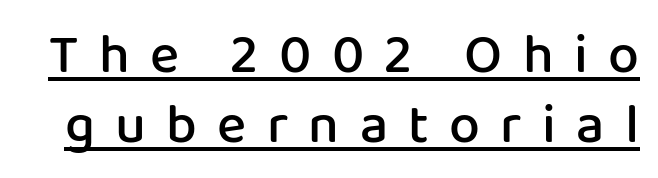
Evenly set lines give the paragraph a standard silhouette. Unlike a traditional serif, this face leaves its strokes unadorned. Varying glyph widths throughout — classic text-font behaviour. Someone cranked the tracking dial way up on this one. Nope, not italic — everything's standing straight. Like a heading marked for emphasis, these lines bear an underscore.
